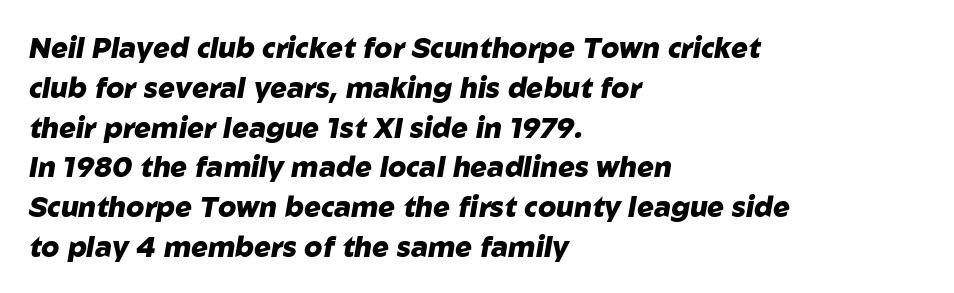
Q: Is the text bold? A: Yes.
Q: Is the text italic (slanted)? A: Yes, it leans right by about 10 degrees.
Q: Is the text underlined? A: No.
Q: How is the paragraph aligned? A: Left-aligned.
Q: Is the spacing between letters normal or unusually wide? A: Normal.
Q: Is the spacing between lines tight, normal or loose? A: Normal.
Q: Width (condensed, normal, or wide)? A: Normal.
Q: Stroke contrast? A: Low.
Q: x-height? A: Medium.
Q: Monospaced? A: No.
